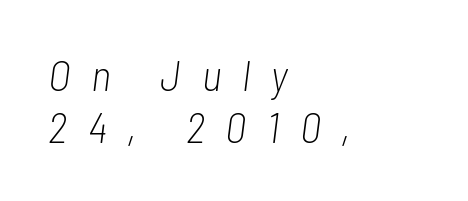
The image shows 43 px light, condensed type, italic (leaning right); set left-aligned, line spacing 1.21x, unusually wide letter spacing (+0.48 em), not underlined; low stroke contrast and a medium x-height.
